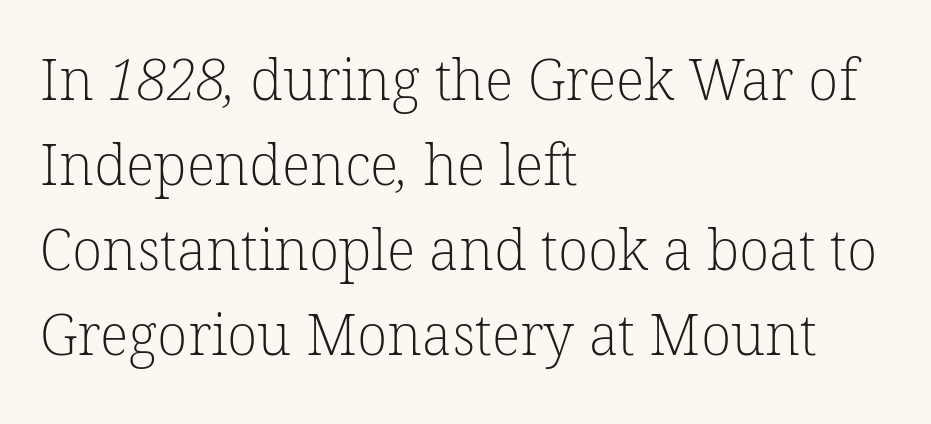
The image shows 56 px light serif type; set left-aligned, normal line spacing (1.52x), normal letter spacing, not underlined; low stroke contrast and a medium x-height.
